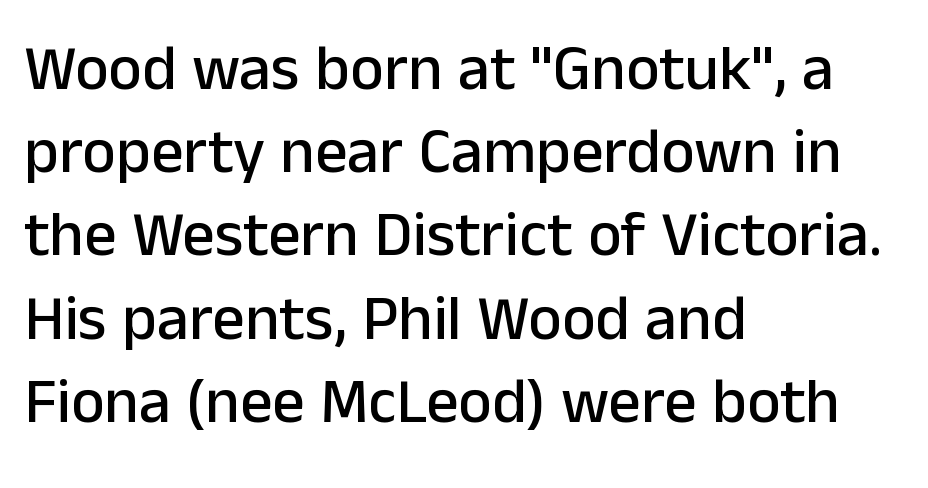
In terms of letterspacing, this is plain default setting. Casual observation: everything's shoved over to the left. Glance below the letters and you will spot only blank space. The letters stand straight up with perfectly vertical stems.
